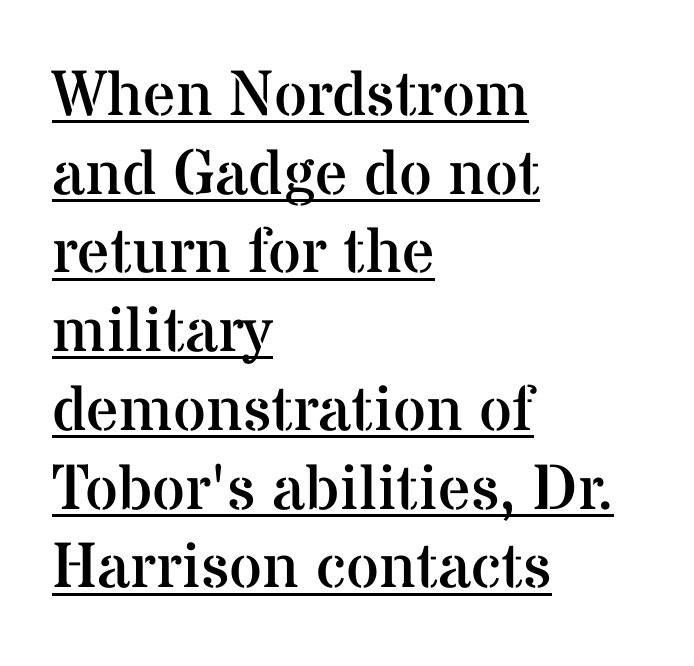
{"serif": "yes", "italic": "no", "bold": "no", "weight": "regular", "width": "normal", "stroke_contrast": "medium", "x_height": "medium", "monospaced": "no", "underline": "yes", "align": "left", "line_spacing_ratio": 1.23, "letter_spacing": "normal", "letter_spacing_em": 0.0, "glyph_px": 64}
